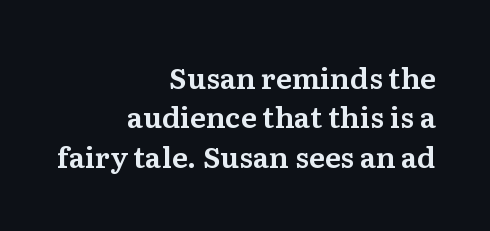
The image shows 29 px serif type, upright; set right-aligned, normal line spacing (1.36x), normal letter spacing, not underlined; medium stroke contrast and a medium x-height.
